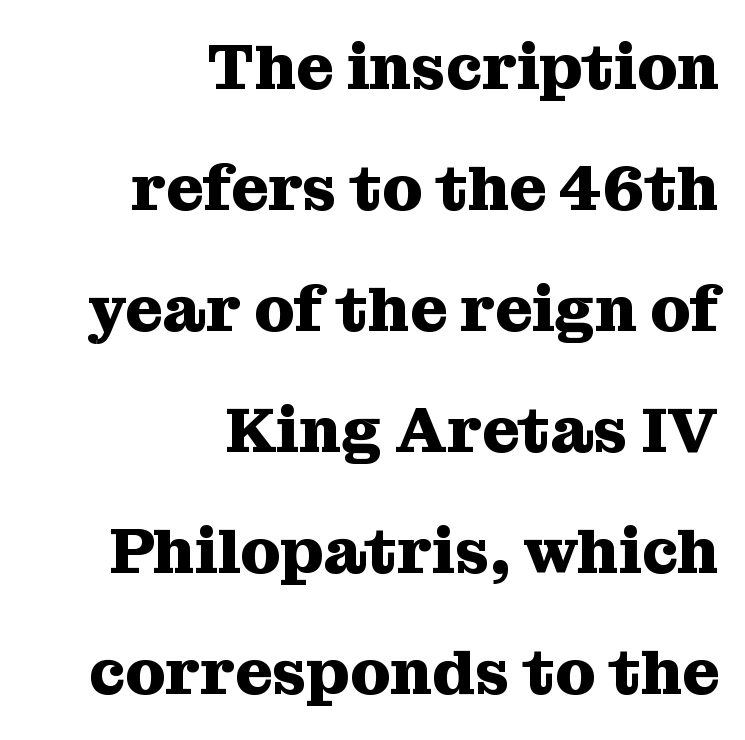
The characters display serif detailing at their extremities. Descenders are the only things crossing below the line. The passage shown is typed in a proportional face where columns would drift. Quick note: not italic, upright. What weight is shown? A full bold with thick strokes. Students, note that the glyphs here touch the page at normal intervals.
